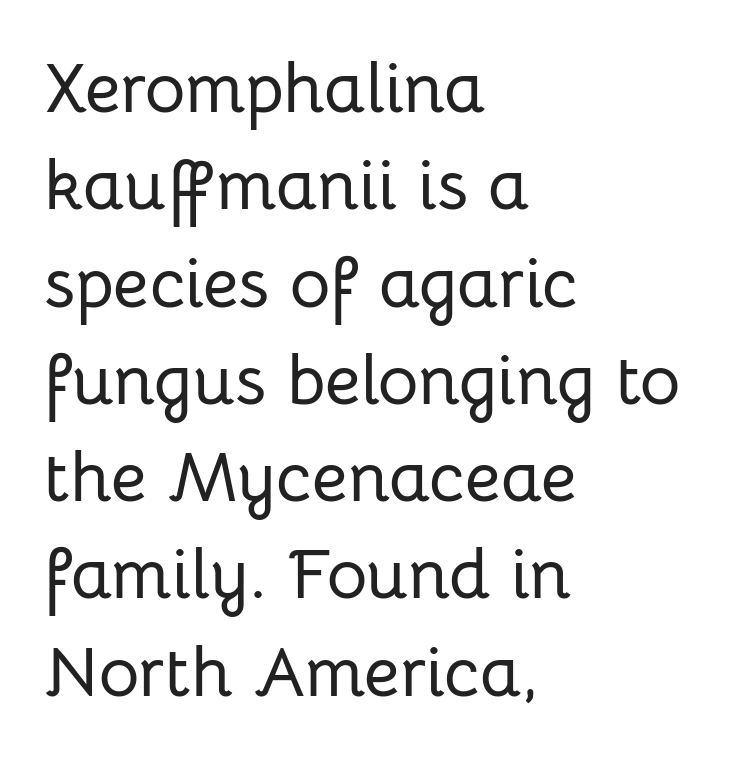
Q: Is the text italic (slanted)? A: No, it is upright.
Q: Is the typeface a serif or a sans-serif typeface? A: Sans-serif.
Q: Is the text underlined? A: No.
Q: How is the paragraph aligned? A: Left-aligned.
Q: Is the spacing between letters normal or unusually wide? A: Normal.
Q: Is the spacing between lines tight, normal or loose? A: Normal.
Q: Width (condensed, normal, or wide)? A: Normal.
Q: Stroke contrast? A: Low.
Q: x-height? A: Medium.
Q: Monospaced? A: No.
